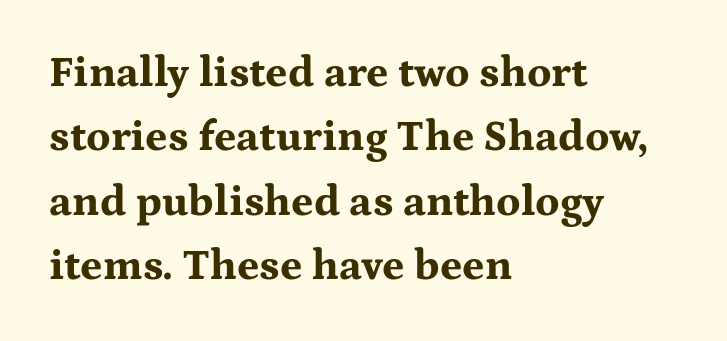
The image shows 43 px bold, wide serif type, upright; set left-aligned, normal line spacing (1.5x), normal letter spacing, not underlined; medium stroke contrast and a medium x-height.
